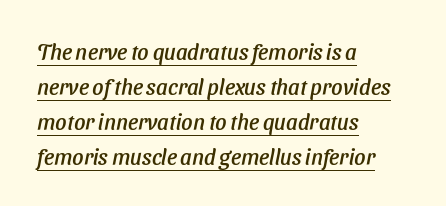
Q: Is the text underlined? A: Yes.
Q: How is the paragraph aligned? A: Left-aligned.
Q: Is the spacing between letters normal or unusually wide? A: Normal.
Q: Is the spacing between lines tight, normal or loose? A: Normal.
